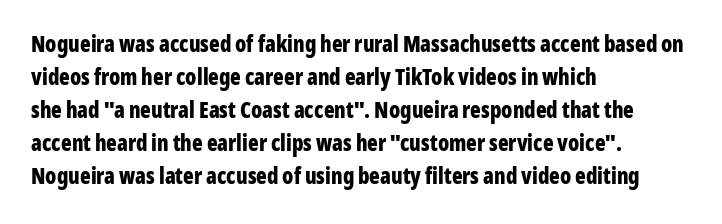
The image shows 22 px bold type, upright; set left-aligned, normal line spacing (1.5x), normal letter spacing, not underlined.
